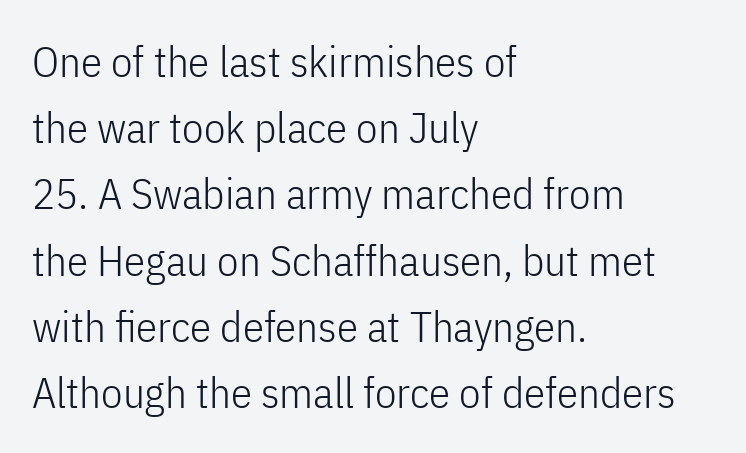
{"serif": "no", "italic": "no", "bold": "no", "weight": "light", "width": "condensed", "stroke_contrast": "low", "x_height": "medium", "monospaced": "no", "underline": "no", "align": "left", "line_spacing": "normal", "line_spacing_ratio": 1.54, "letter_spacing": "normal", "letter_spacing_em": 0.0, "glyph_px": 43}
